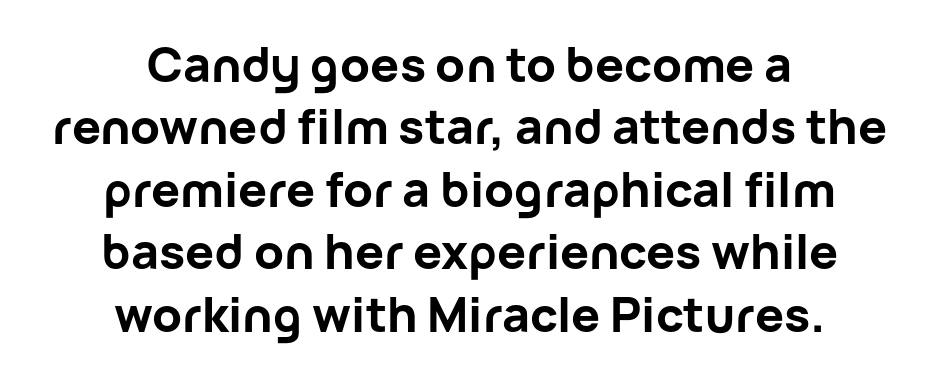
Q: Is the text bold? A: Yes.
Q: Is the text italic (slanted)? A: No, it is upright.
Q: Is the typeface a serif or a sans-serif typeface? A: Sans-serif.
Q: Is the text underlined? A: No.
Q: How is the paragraph aligned? A: Centered.
Q: Is the spacing between letters normal or unusually wide? A: Normal.
Q: Is the spacing between lines tight, normal or loose? A: Normal.
Q: Width (condensed, normal, or wide)? A: Normal.
Q: Stroke contrast? A: Low.
Q: x-height? A: Medium.
Q: Monospaced? A: No.
